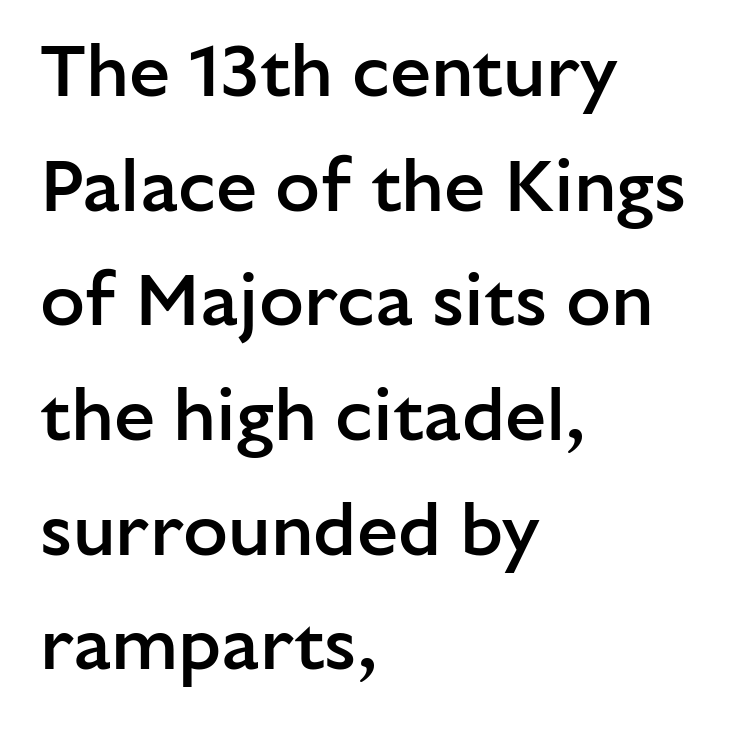
The image shows 74 px semibold sans-serif type, upright; set left-aligned, normal line spacing (1.55x), normal letter spacing, not underlined; low stroke contrast and a medium x-height.
